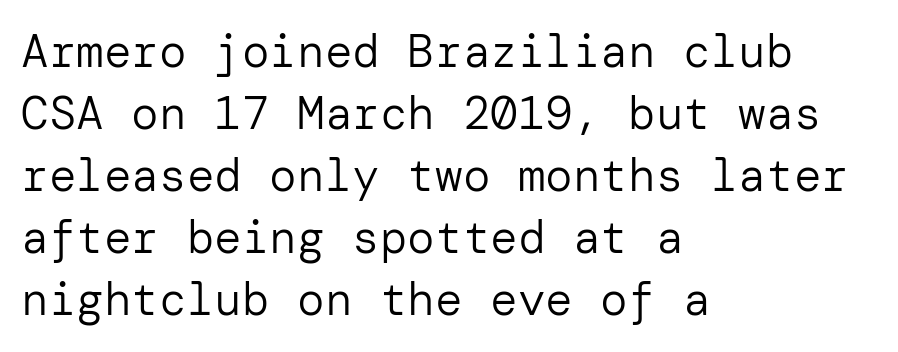
Compared with a centered layout, this one pins lines to the left instead. This is roman type, the default non-slanted kind. Nothing heavy about these letters — not bold at all. The passage shown stacks its lines at a standard gap.
